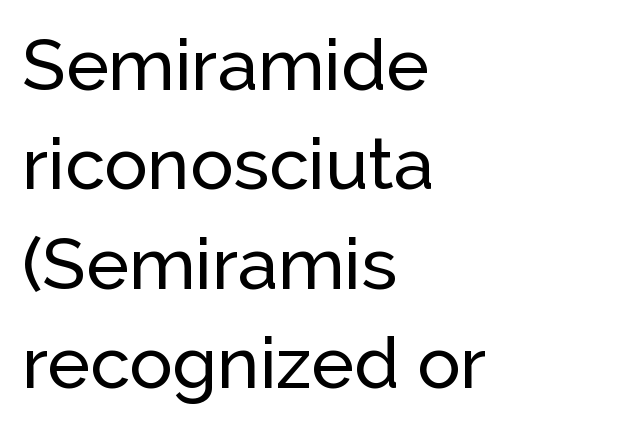
Q: Is the text italic (slanted)? A: No, it is upright.
Q: Is the typeface a serif or a sans-serif typeface? A: Sans-serif.
Q: Is the text underlined? A: No.
Q: How is the paragraph aligned? A: Left-aligned.
Q: Is the spacing between letters normal or unusually wide? A: Normal.
Q: Is the spacing between lines tight, normal or loose? A: Normal.
Q: Width (condensed, normal, or wide)? A: Normal.
Q: Stroke contrast? A: Low.
Q: x-height? A: Medium.
Q: Monospaced? A: No.
